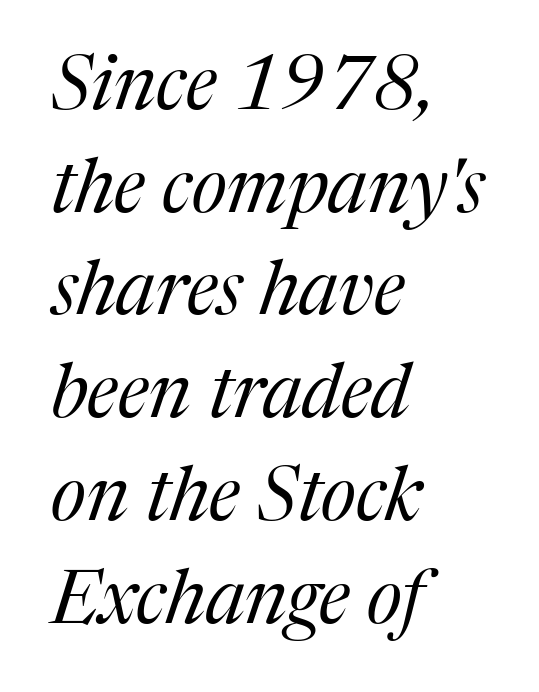
The image shows 75 px regular-weight serif type, italic (leaning right); set left-aligned, normal line spacing (1.37x), normal letter spacing, not underlined; medium stroke contrast and a medium x-height.
